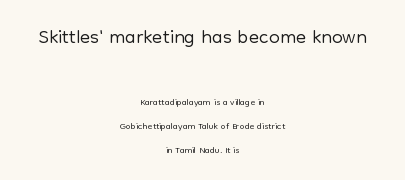
The lettering stays uniformly vertical, giving the passage a roman look. This sample uses plain, unmodified letter spacing. The rendering uses natural spacing where letterforms have individual widths. The space beneath each line is pristine and unruled. The glyphs in this specimen are sans serif.
